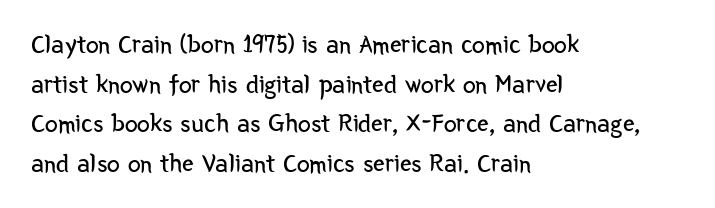
The image shows 26 px text type, upright; set left-aligned, normal line spacing (1.52x), normal letter spacing, not underlined.
